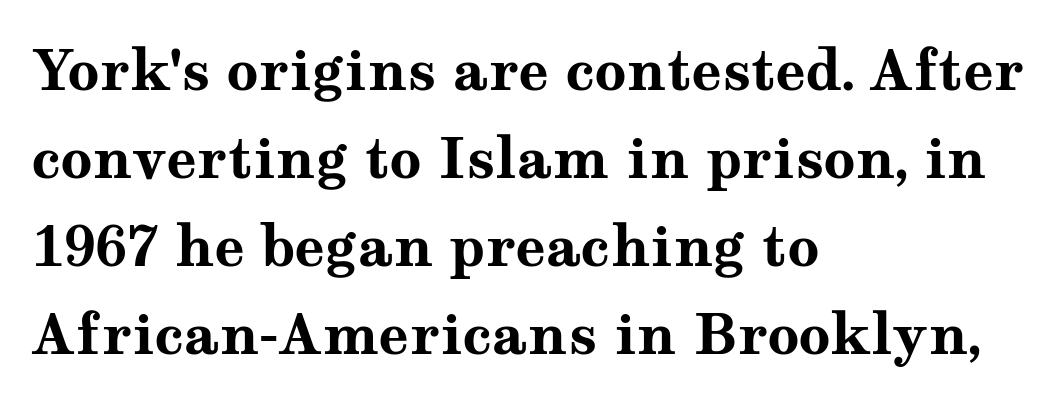
The image shows 56 px bold, wide serif type, upright; set left-aligned, normal line spacing (1.57x), normal letter spacing, not underlined; medium stroke contrast and a medium x-height.
